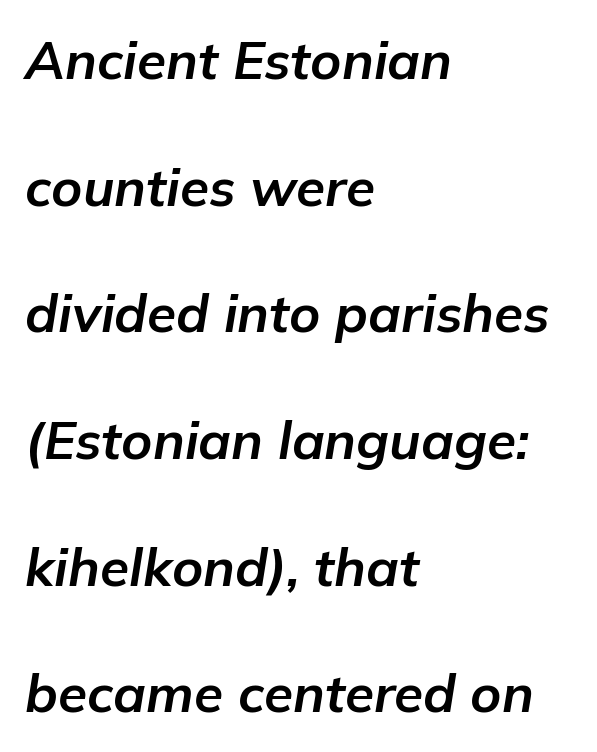
The image shows 53 px bold type, italic (leaning right); set left-aligned, loose line spacing (2.39x), normal letter spacing, not underlined; low stroke contrast and a medium x-height.
